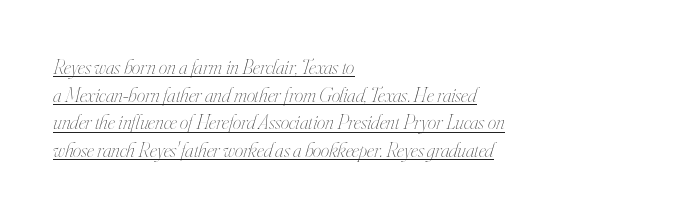
Q: Is the text bold? A: No.
Q: Is the text italic (slanted)? A: Yes, it leans right by about 16 degrees.
Q: Is the text underlined? A: Yes.
Q: How is the paragraph aligned? A: Left-aligned.
Q: Is the spacing between letters normal or unusually wide? A: Normal.
Q: Is the spacing between lines tight, normal or loose? A: Normal.
